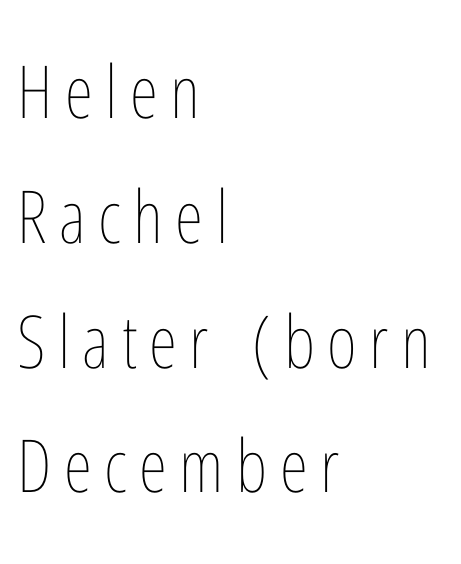
The image shows 73 px thin, condensed type, upright; set left-aligned, line spacing 1.71x, not underlined; low stroke contrast and a medium x-height.
